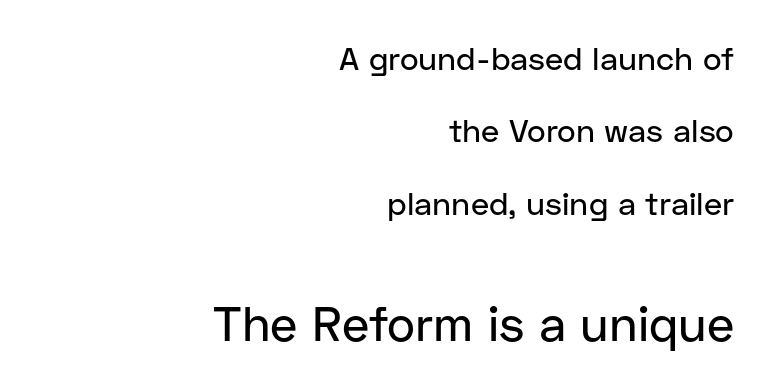
Horizontally, the lines are justified to the trailing edge only. Descenders are the only things crossing below the line. Caption: upper text group reduced, lower text group enlarged. Does the leading feel generous? Absolutely, it's lavish. The face used here is rendered with its standard letterfit.
